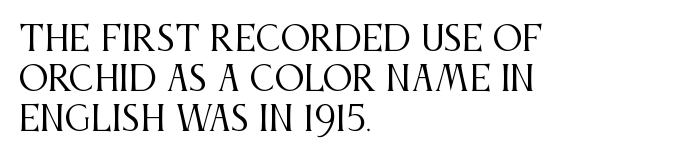
Q: Is the text bold? A: No.
Q: Is the text italic (slanted)? A: No, it is upright.
Q: Is the typeface a serif or a sans-serif typeface? A: Serif.
Q: Is the text underlined? A: No.
Q: How is the paragraph aligned? A: Left-aligned.
Q: Is the spacing between letters normal or unusually wide? A: Normal.
Q: Width (condensed, normal, or wide)? A: Condensed.
Q: Stroke contrast? A: Medium.
Q: x-height? A: Large.
Q: Monospaced? A: No.
